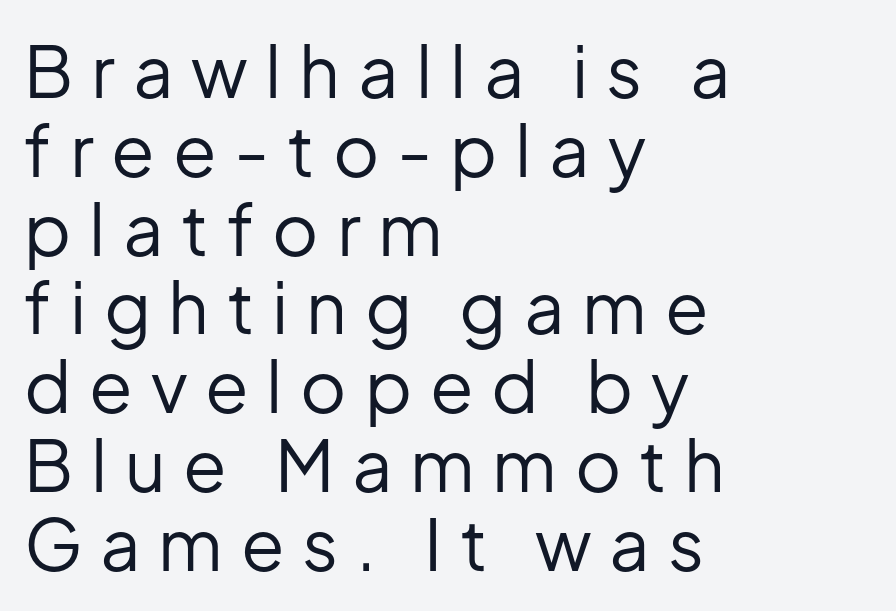
One-word summary of the alignment: left. Check where the strokes stop: nothing finishes them off — pure sans. No italicization has been applied; the sample stays upright. A bare baseline throughout the passage. Compared with typical paragraphs, the rows here are closer together.
